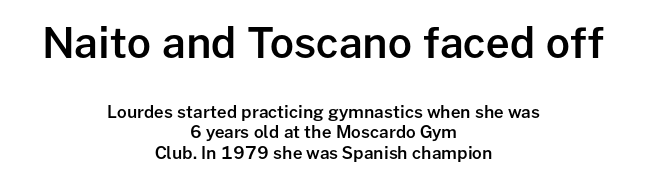
Honestly, there is no underline to notice here at all. In terms of letterform style, serifs are entirely absent. Type size steps down from the first block to the second. Characters follow at the spacing the type designer built in. Style check: upright.
